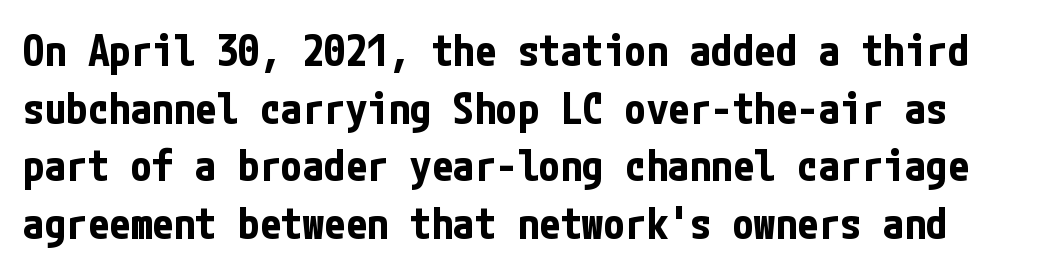
Ordinary non-slanted type is in use. The text was rendered using a sans face with plain stroke endings. A dark, heavy texture on the line: the type is bold. The letterforms sit shoulder to shoulder at normal distance. Check under the words: just untouched page. This sample keeps an unexceptional amount of space between lines.
